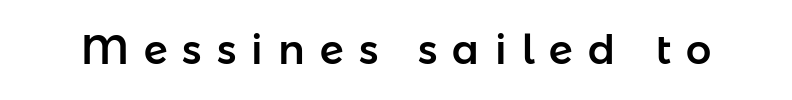
The image shows 40 px sans-serif type, upright; set unusually wide letter spacing (+0.38 em), not underlined; low stroke contrast and a medium x-height.
